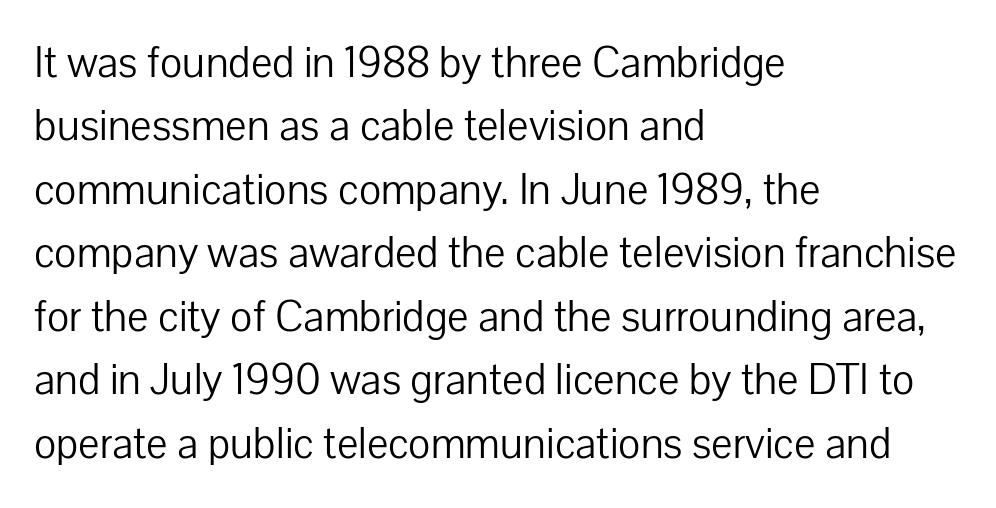
Q: Is the text bold? A: No.
Q: Is the text italic (slanted)? A: No, it is upright.
Q: Is the typeface a serif or a sans-serif typeface? A: Sans-serif.
Q: Is the text underlined? A: No.
Q: How is the paragraph aligned? A: Left-aligned.
Q: Is the spacing between letters normal or unusually wide? A: Normal.
Q: Is the spacing between lines tight, normal or loose? A: Normal.
Q: Width (condensed, normal, or wide)? A: Normal.
Q: Stroke contrast? A: Low.
Q: x-height? A: Medium.
Q: Monospaced? A: No.
